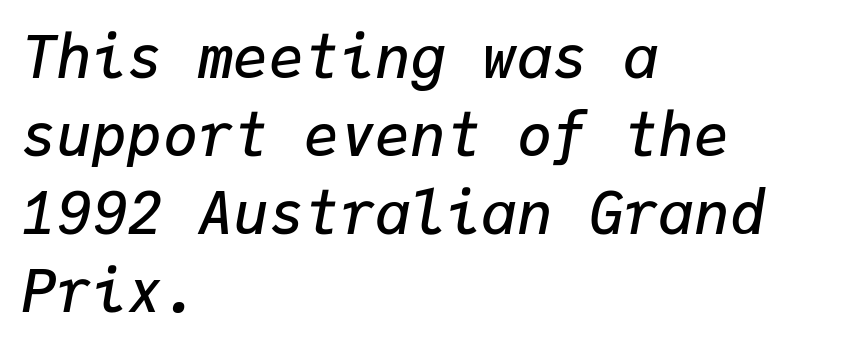
{"italic": "yes", "lean": "right", "slant_degrees": 9, "bold": "semi", "weight": "semibold", "width": "normal", "stroke_contrast": "low", "x_height": "medium", "monospaced": "yes", "underline": "no", "align": "left", "line_spacing": "normal", "line_spacing_ratio": 1.32, "letter_spacing": "normal", "letter_spacing_em": 0.0, "glyph_px": 59}
